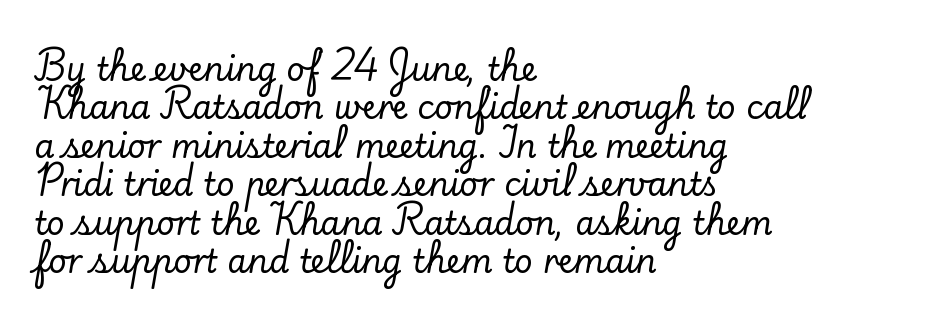
Q: Is the text italic (slanted)? A: Yes.
Q: Is the typeface a serif or a sans-serif typeface? A: Serif.
Q: Is the text underlined? A: No.
Q: How is the paragraph aligned? A: Left-aligned.
Q: Is the spacing between letters normal or unusually wide? A: Normal.
Q: Width (condensed, normal, or wide)? A: Normal.
Q: Stroke contrast? A: Low.
Q: x-height? A: Small.
Q: Monospaced? A: No.
